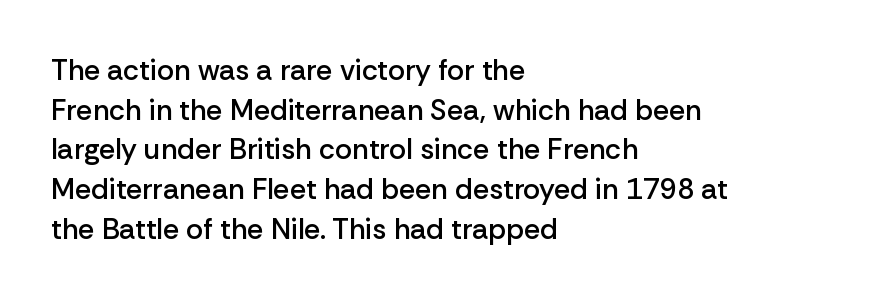
The image shows 29 px semibold sans-serif type, upright; set left-aligned, normal line spacing (1.37x), normal letter spacing, not underlined; low stroke contrast and a medium x-height.
